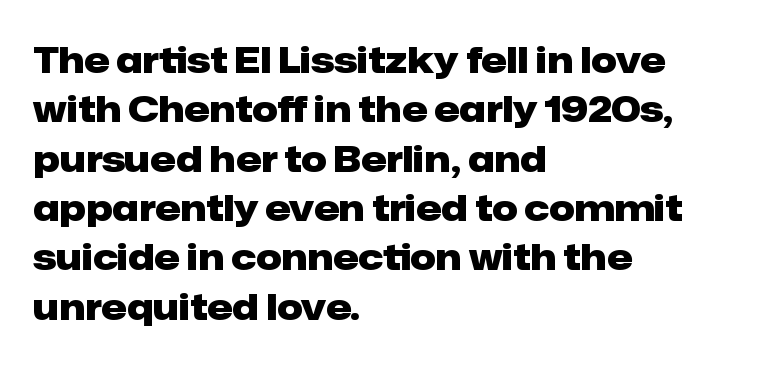
Regular leading. Does the lettering tilt? It doesn't — this is upright. Here the designer chose a conventional face with non-uniform glyph widths. Characters follow at the spacing the type designer built in. The baseline area is clear. The paragraph shown leans on its left margin.
